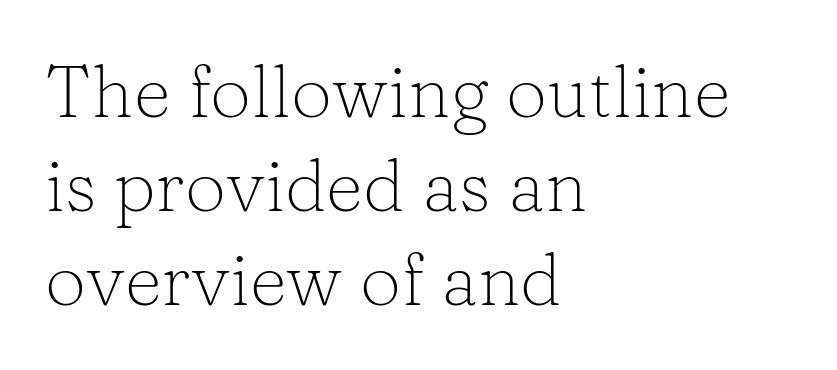
The image shows 73 px light serif type, upright; set left-aligned, normal line spacing (1.29x), normal letter spacing, not underlined; low stroke contrast and a medium x-height.
